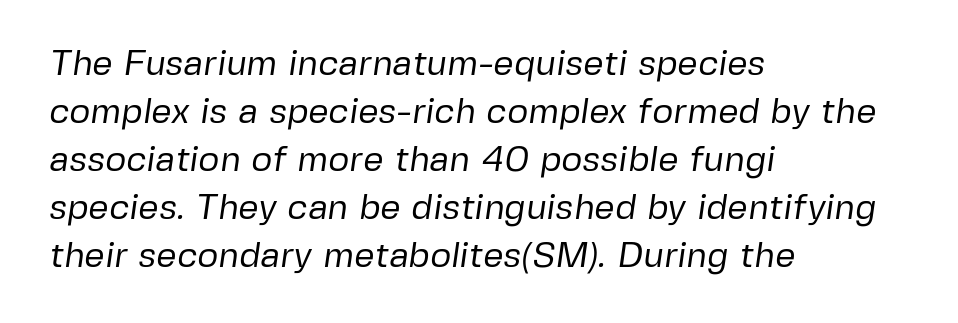
{"serif": "no", "bold": "no", "weight": "regular", "width": "normal", "stroke_contrast": "low", "x_height": "medium", "monospaced": "no", "underline": "no", "align": "left", "line_spacing": "normal", "line_spacing_ratio": 1.33, "letter_spacing": "normal", "letter_spacing_em": 0.0, "glyph_px": 36}
